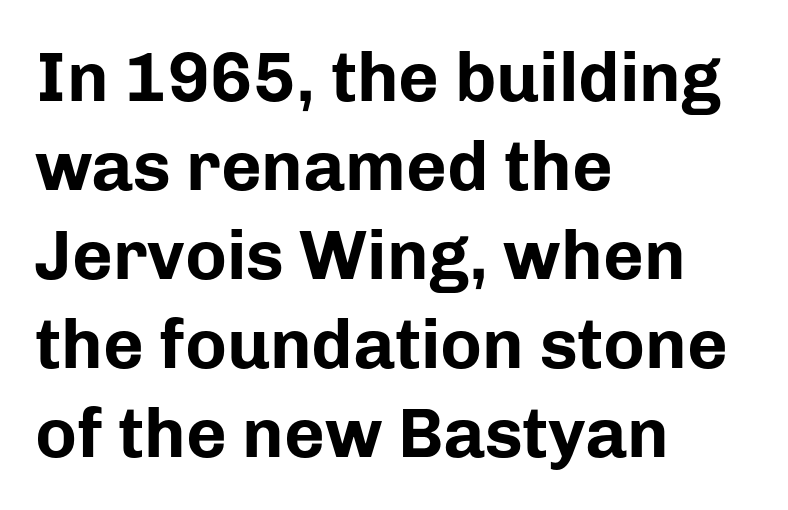
{"serif": "no", "italic": "no", "bold": "yes", "weight": "bold", "width": "normal", "stroke_contrast": "low", "x_height": "medium", "monospaced": "no", "underline": "no", "align": "left", "line_spacing": "normal", "line_spacing_ratio": 1.27, "letter_spacing": "normal", "letter_spacing_em": 0.0, "glyph_px": 70}
